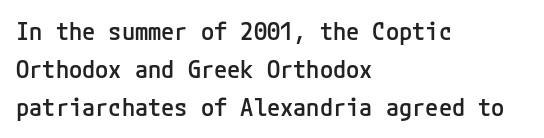
{"italic": "no", "bold": "semi", "underline": "no", "align": "left", "line_spacing": "normal", "line_spacing_ratio": 1.58, "letter_spacing": "normal", "letter_spacing_em": 0.0, "glyph_px": 24}
